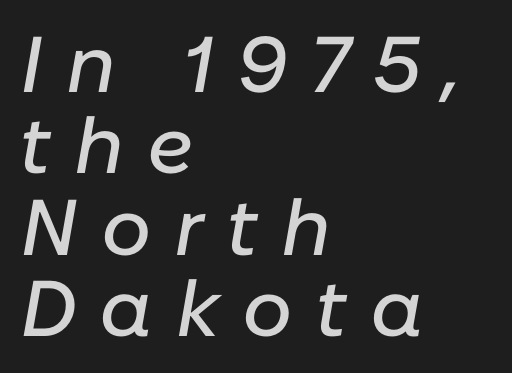
{"italic": "yes", "lean": "right", "slant_degrees": 10, "width": "normal", "stroke_contrast": "low", "x_height": "medium", "monospaced": "no", "underline": "no", "align": "left", "line_spacing": "tight", "line_spacing_ratio": 1.03, "letter_spacing": "wide", "letter_spacing_em": 0.29, "glyph_px": 79}
